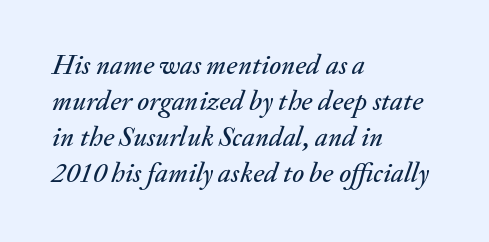
{"italic": "yes", "lean": "right", "slant_degrees": 20, "width": "normal", "stroke_contrast": "medium", "x_height": "small", "monospaced": "no", "underline": "no", "align": "left", "line_spacing": "normal", "line_spacing_ratio": 1.29, "letter_spacing": "normal", "letter_spacing_em": 0.0, "glyph_px": 28}
